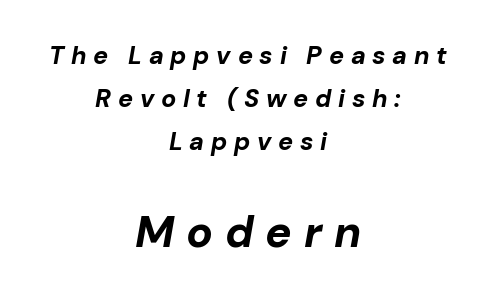
Q: Is the text bold? A: Yes.
Q: Is the text italic (slanted)? A: Yes, it leans right by about 10 degrees.
Q: Is the text underlined? A: No.
Q: How is the paragraph aligned? A: Centered.
Q: Is the spacing between letters normal or unusually wide? A: Unusually wide.
Q: Which block of text is set in a larger size, the first (top) or the second (bottom)? A: The second (bottom) one.
Q: Width (condensed, normal, or wide)? A: Normal.
Q: Stroke contrast? A: Low.
Q: x-height? A: Medium.
Q: Monospaced? A: No.
